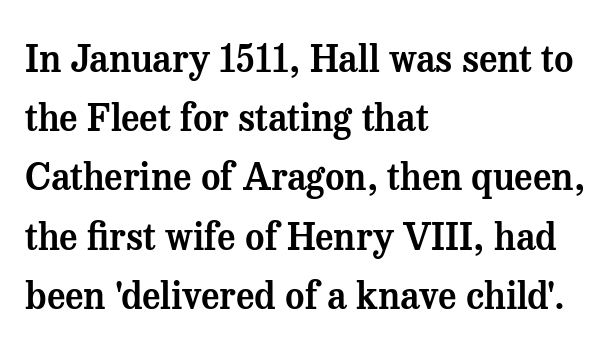
You can tell it's not italic because the verticals are truly vertical. Leftover space on each line is placed entirely after the last word. Does the leading feel generous? No, just average. This sample uses plain, unmodified letter spacing.
